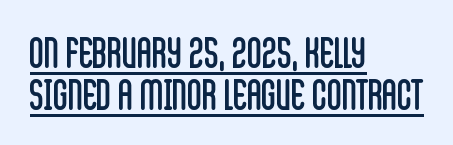
{"serif": "no", "italic": "no", "bold": "no", "weight": "regular", "width": "condensed", "stroke_contrast": "low", "x_height": "large", "monospaced": "no", "underline": "yes", "align": "left", "line_spacing": "tight", "line_spacing_ratio": 1.03, "letter_spacing": "normal", "letter_spacing_em": 0.0, "glyph_px": 41}
